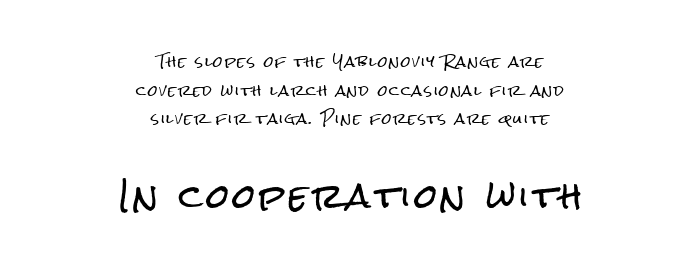
{"serif": "no", "italic": "no", "width": "condensed", "stroke_contrast": "low", "x_height": "medium", "monospaced": "no", "underline": "no", "align": "center", "line_spacing": "loose", "line_spacing_ratio": 2.05, "larger_block": "second", "size_ratio": 2.36, "glyph_px": 33}
